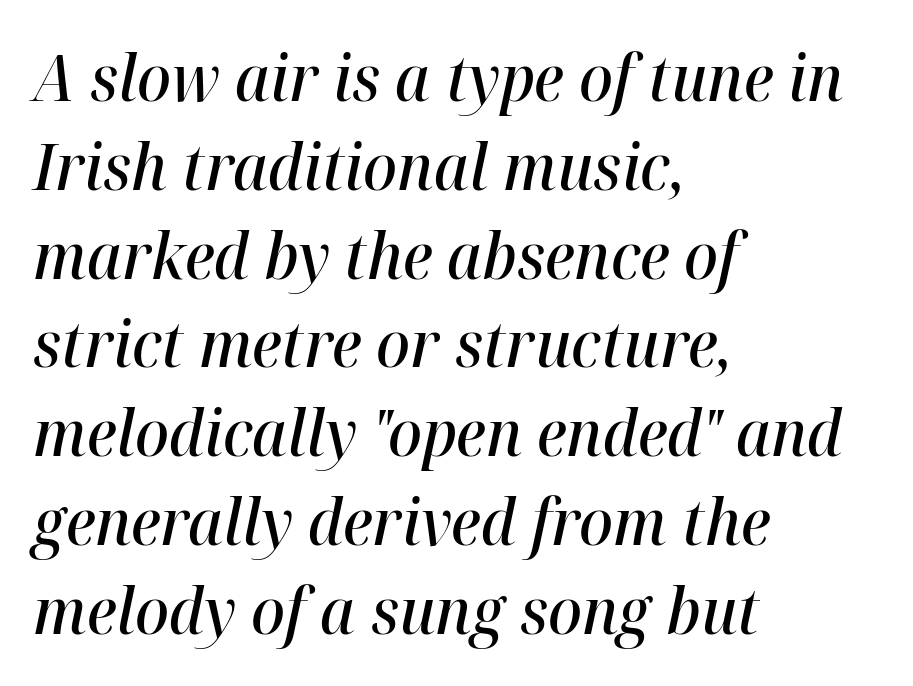
Q: Is the text bold? A: Semi-bold.
Q: Is the text italic (slanted)? A: Yes, it leans right by about 12 degrees.
Q: Is the text underlined? A: No.
Q: How is the paragraph aligned? A: Left-aligned.
Q: Is the spacing between letters normal or unusually wide? A: Normal.
Q: Is the spacing between lines tight, normal or loose? A: Normal.
Q: Width (condensed, normal, or wide)? A: Normal.
Q: Stroke contrast? A: High.
Q: x-height? A: Medium.
Q: Monospaced? A: No.
